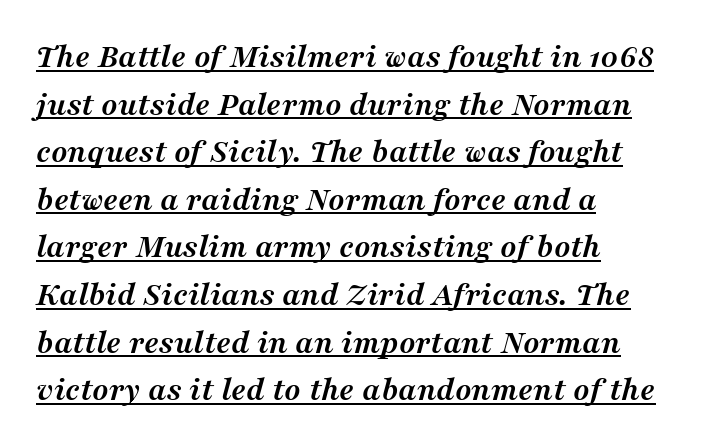
Typesetter's note: full bold, strokes at maximum text heaviness. Normally led — the rows are evenly, conventionally spaced. Leftover space on each line is placed entirely after the last word. Serifs: yes, visible at the terminals of the letterforms.
